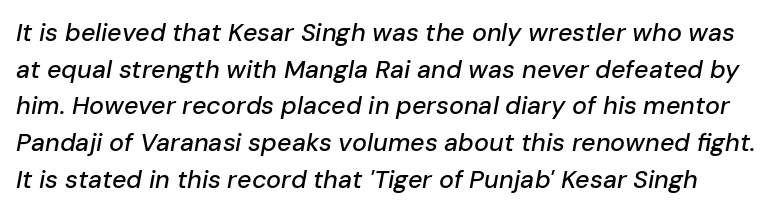
{"italic": "yes", "lean": "right", "slant_degrees": 10, "underline": "no", "line_spacing": "normal", "line_spacing_ratio": 1.47, "letter_spacing": "normal", "letter_spacing_em": 0.0, "glyph_px": 25}
